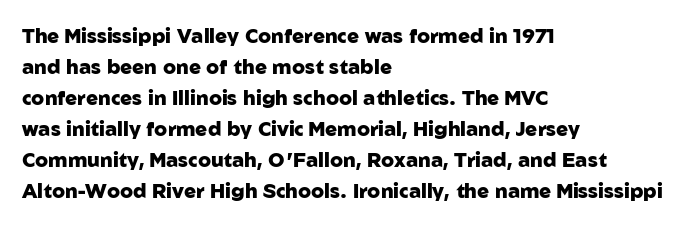
Q: Is the text bold? A: Yes.
Q: Is the text italic (slanted)? A: No, it is upright.
Q: Is the text underlined? A: No.
Q: How is the paragraph aligned? A: Left-aligned.
Q: Is the spacing between letters normal or unusually wide? A: Normal.
Q: Is the spacing between lines tight, normal or loose? A: Normal.
